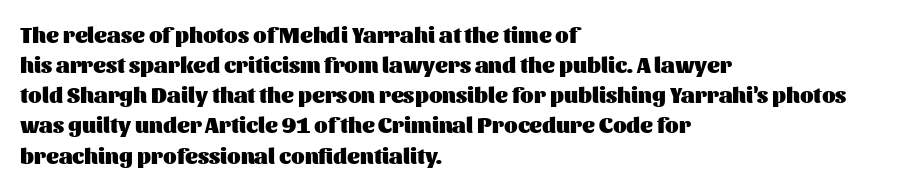
{"italic": "no", "bold": "yes", "underline": "no", "align": "left", "line_spacing": "normal", "line_spacing_ratio": 1.37, "letter_spacing": "normal", "letter_spacing_em": 0.0, "glyph_px": 22}
